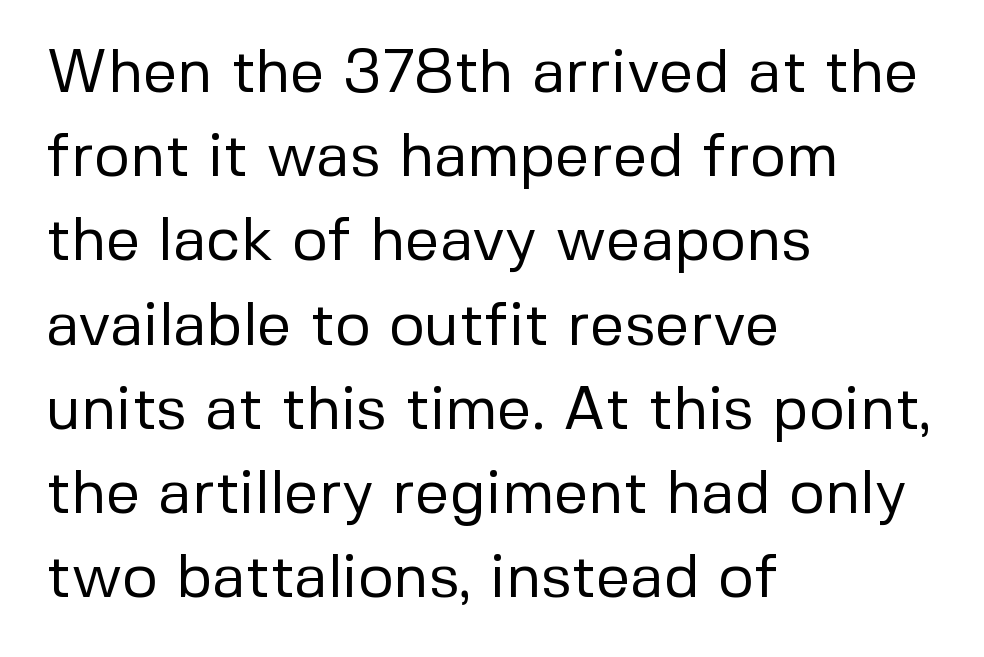
Posture: straight, roman, zero tilt. Is this a sans? Yes — the strokes have no serifs. The cut favours lightness, reaching ordinary text weight at its darkest. Underline: absent. Characters follow at the spacing the type designer built in. The line-height multiplier appears to be the usual default.
